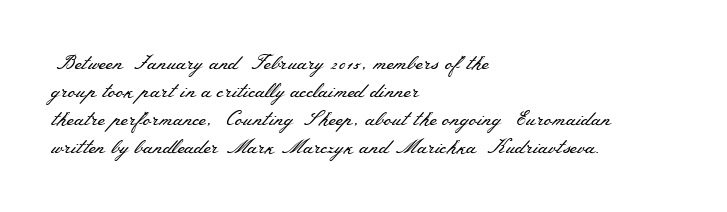
{"bold": "no", "underline": "no", "align": "left", "line_spacing": "normal", "line_spacing_ratio": 1.4, "letter_spacing": "normal", "letter_spacing_em": 0.0, "glyph_px": 20}
